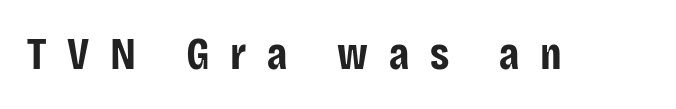
The image shows 45 px bold, condensed sans-serif type, upright; set unusually wide letter spacing (+0.46 em), not underlined; low stroke contrast and a large x-height.
